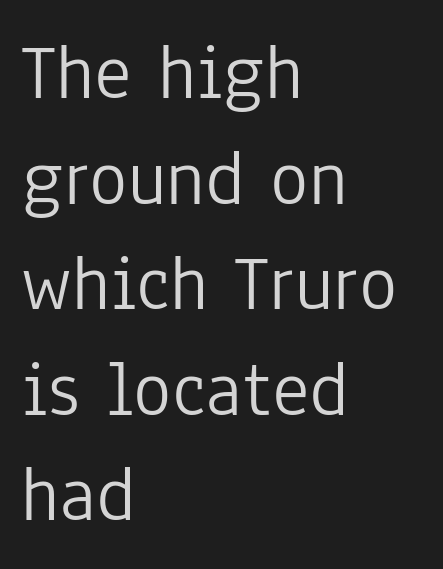
Q: Is the text bold? A: No.
Q: Is the text italic (slanted)? A: No, it is upright.
Q: Is the typeface a serif or a sans-serif typeface? A: Sans-serif.
Q: Is the text underlined? A: No.
Q: How is the paragraph aligned? A: Left-aligned.
Q: Is the spacing between letters normal or unusually wide? A: Normal.
Q: Is the spacing between lines tight, normal or loose? A: Normal.
Q: Width (condensed, normal, or wide)? A: Condensed.
Q: Stroke contrast? A: Low.
Q: x-height? A: Medium.
Q: Monospaced? A: No.
